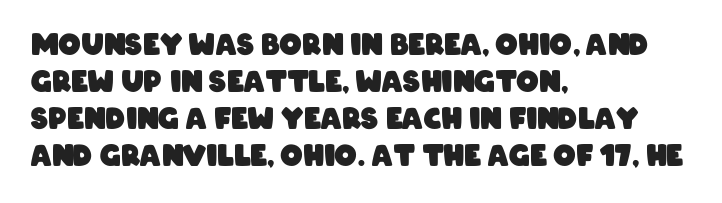
Letterform terminals end flat and unadorned throughout the passage. Decoration check: the copy has no underline. The space between consecutive lines is moderate. This sample is left-justified, so line endings fall wherever the words run out.
